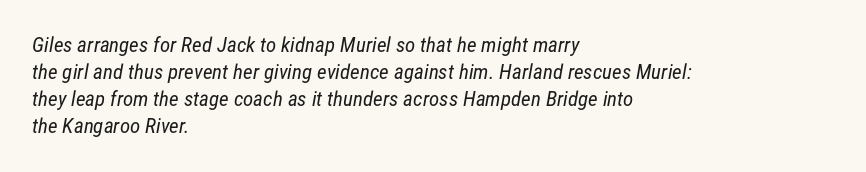
The image shows 21 px text type; set left-aligned, normal line spacing (1.29x), normal letter spacing, not underlined.
